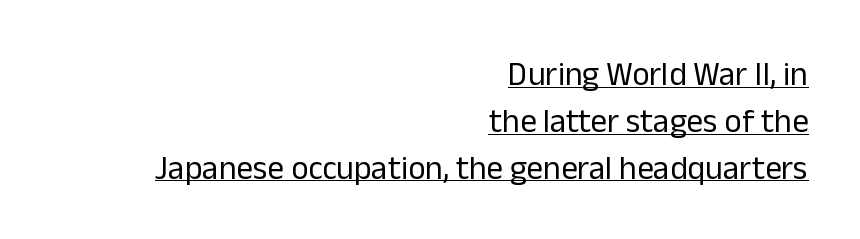
Line spacing here is normal. The strokes are not fattened; the text isn't bold. Glance below the letters and you will spot a drawn line. Compared with a flush-left layout, this one pins lines to the opposite, right side. Tall strokes in this sample are plumb rather than angled. Letterform terminals end flat and unadorned throughout the passage.
